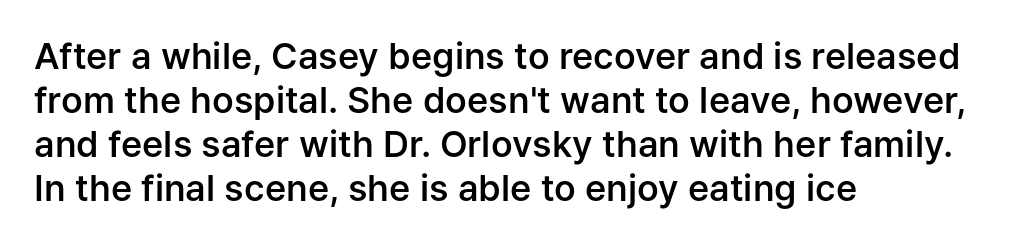
Q: Is the text bold? A: Semi-bold.
Q: Is the text italic (slanted)? A: No, it is upright.
Q: Is the typeface a serif or a sans-serif typeface? A: Sans-serif.
Q: Is the text underlined? A: No.
Q: How is the paragraph aligned? A: Left-aligned.
Q: Is the spacing between letters normal or unusually wide? A: Normal.
Q: Width (condensed, normal, or wide)? A: Normal.
Q: Stroke contrast? A: Low.
Q: x-height? A: Medium.
Q: Monospaced? A: No.
